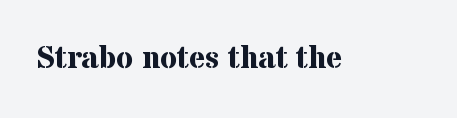
The image shows 31 px bold serif type, upright; set normal letter spacing, not underlined; medium stroke contrast and a medium x-height.
